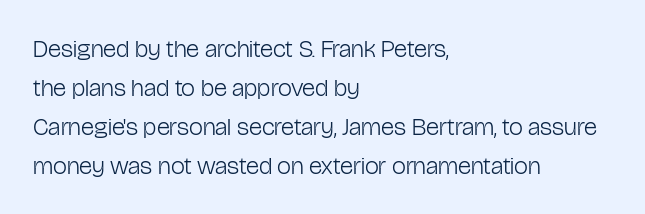
Q: Is the text bold? A: No.
Q: Is the text italic (slanted)? A: No, it is upright.
Q: Is the text underlined? A: No.
Q: How is the paragraph aligned? A: Left-aligned.
Q: Is the spacing between letters normal or unusually wide? A: Normal.
Q: Is the spacing between lines tight, normal or loose? A: Normal.
